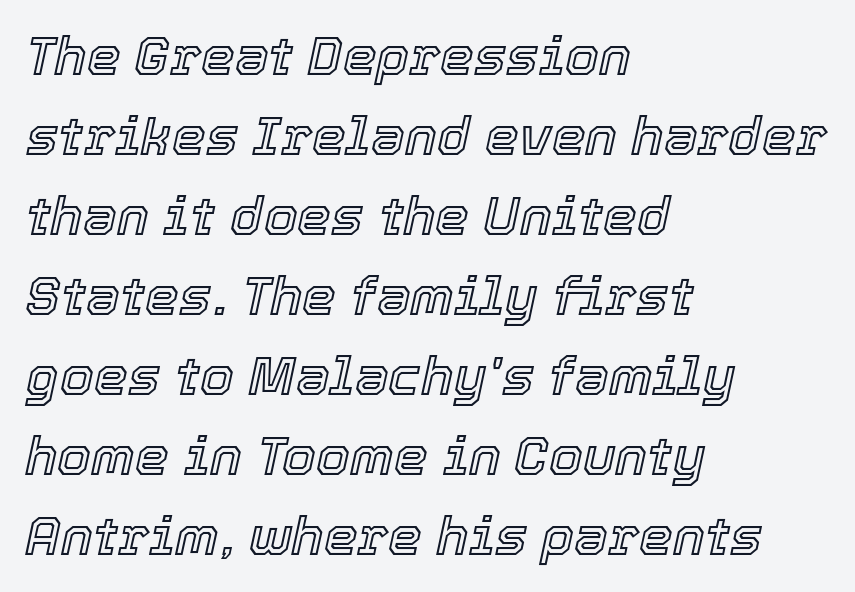
The image shows 54 px text type, italic (leaning right); set left-aligned, normal line spacing (1.48x), normal letter spacing, not underlined; a medium x-height.
